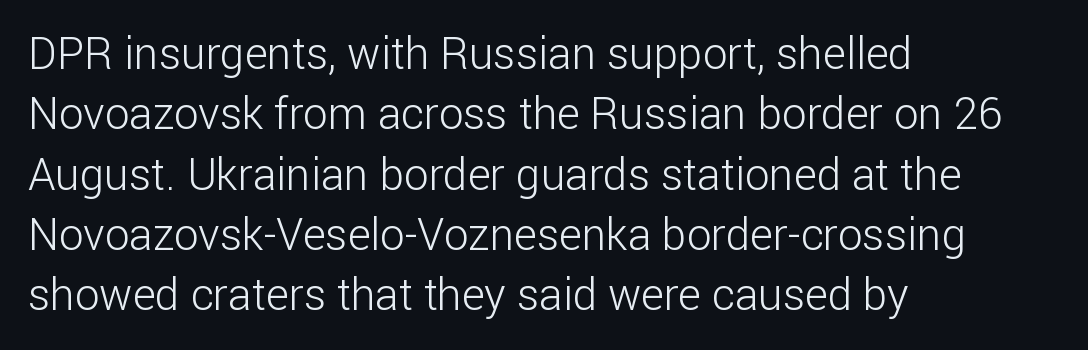
Q: Is the text bold? A: No.
Q: Is the text italic (slanted)? A: No, it is upright.
Q: Is the typeface a serif or a sans-serif typeface? A: Sans-serif.
Q: Is the text underlined? A: No.
Q: How is the paragraph aligned? A: Left-aligned.
Q: Is the spacing between letters normal or unusually wide? A: Normal.
Q: Is the spacing between lines tight, normal or loose? A: Normal.
Q: Width (condensed, normal, or wide)? A: Normal.
Q: Stroke contrast? A: Low.
Q: x-height? A: Medium.
Q: Monospaced? A: No.
